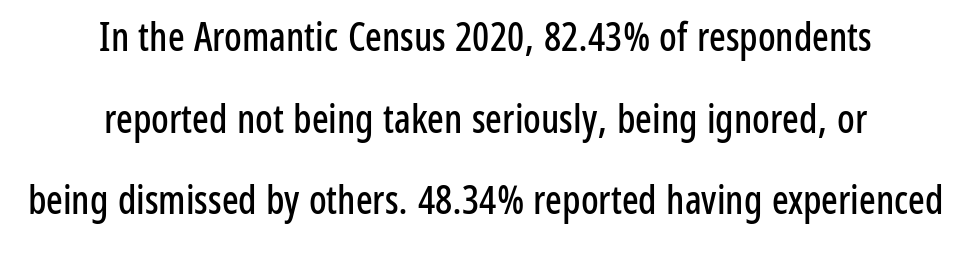
Words float on clear page, feet unadorned. Do the characters align in a grid? No, the font is proportional. Baseline-to-baseline distance is far greater than the letter height. The type is set solid horizontally, with unmodified tracking. A student would call this center alignment; a typographer would say set centered.
